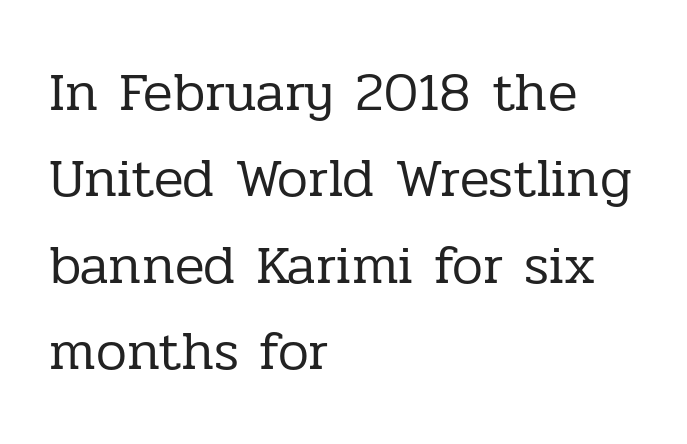
{"serif": "yes", "italic": "no", "bold": "no", "weight": "regular", "width": "normal", "stroke_contrast": "low", "x_height": "medium", "monospaced": "no", "underline": "no", "align": "left", "line_spacing": "normal", "line_spacing_ratio": 1.57, "letter_spacing": "normal", "letter_spacing_em": 0.0, "glyph_px": 55}
